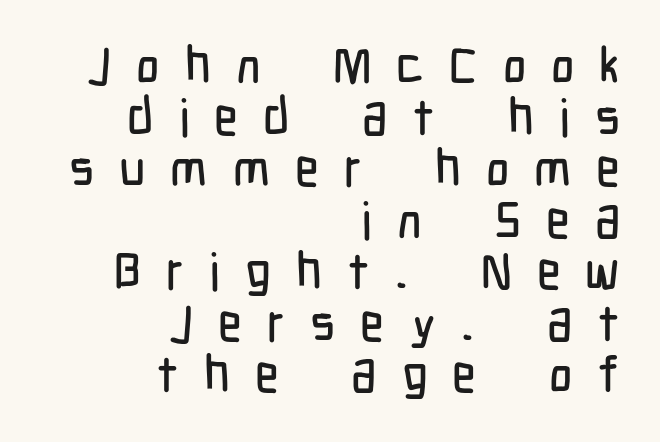
Underlining? Definitely not there. The rendering inserts visible extra space after every character. A typesetter would mark this as roman, not italic. A sans-serif font was chosen for this passage. The passage shown is typed in a proportional face where columns would drift.
